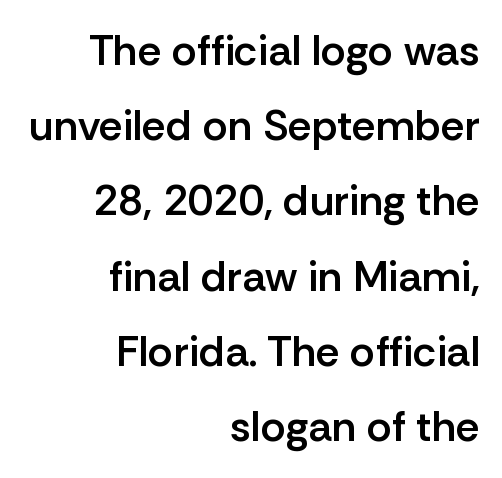
The image shows 43 px semibold sans-serif type, upright; set right-aligned, line spacing 1.75x, normal letter spacing, not underlined; low stroke contrast and a medium x-height.
